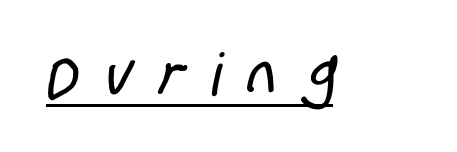
Q: Is the typeface a serif or a sans-serif typeface? A: Sans-serif.
Q: Is the text underlined? A: Yes.
Q: Is the spacing between letters normal or unusually wide? A: Unusually wide.
Q: Width (condensed, normal, or wide)? A: Condensed.
Q: Stroke contrast? A: Low.
Q: x-height? A: Large.
Q: Monospaced? A: No.
